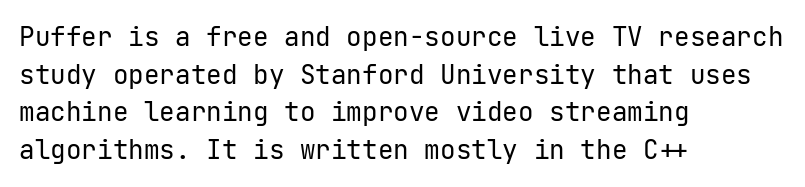
This sample is left-justified, so line endings fall wherever the words run out. Short note: letters normally spaced. These lines were composed using upright roman letters. Nothing heavy about these letters — not bold at all. The glyphs are unaccompanied by any horizontal stroke below them. Quick note: interline space is typical.
